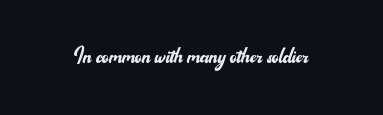
Q: Is the text bold? A: No.
Q: Is the text italic (slanted)? A: Yes.
Q: Is the text underlined? A: No.
Q: Is the spacing between letters normal or unusually wide? A: Normal.
